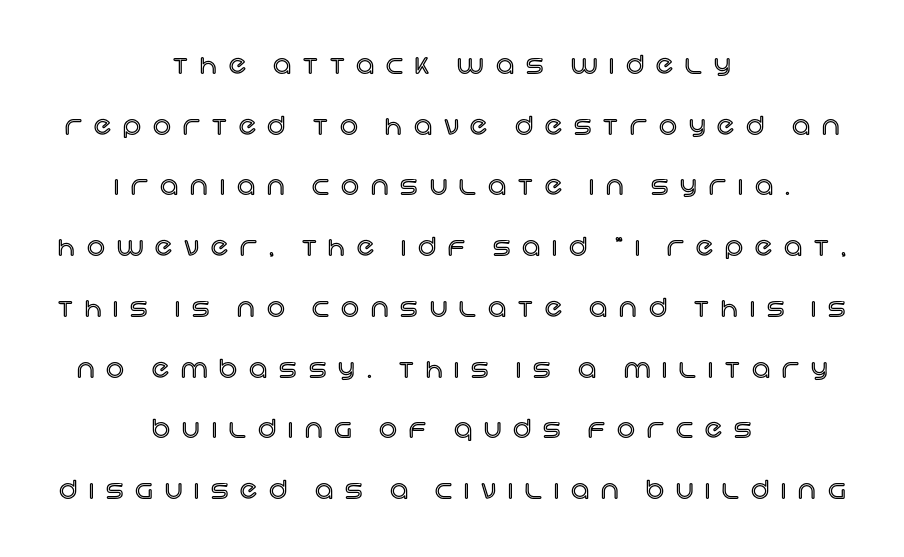
Teacher's note: observe the equal gaps on both sides — that is centered alignment. You could only call the tracking loose — the letters float apart. Honestly, there is no underline to notice here at all. How would I describe the line gaps? Wide and relaxed.
